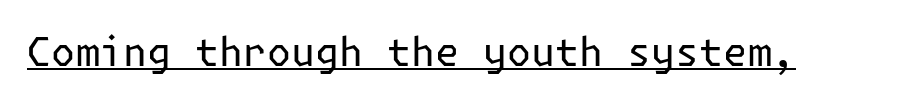
Nope, not italic — everything's standing straight. The horizontal fit of the characters is conventional and even. A sans-serif font was chosen for this passage. Ink coverage per letter is moderate at most.
